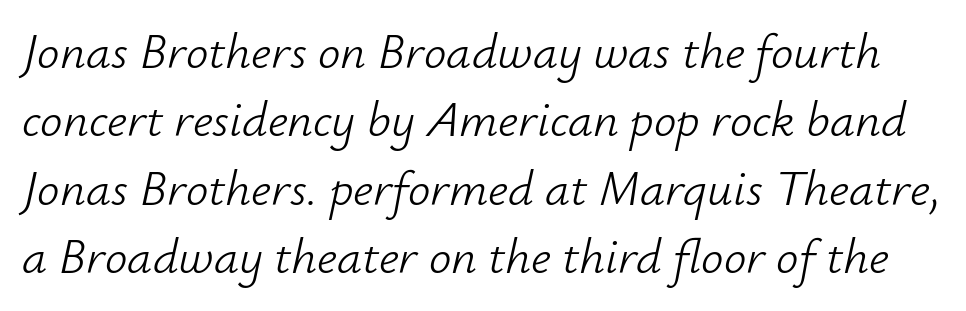
{"italic": "yes", "lean": "right", "slant_degrees": 12, "bold": "no", "weight": "light", "width": "normal", "stroke_contrast": "low", "x_height": "small", "monospaced": "no", "underline": "no", "line_spacing": "normal", "line_spacing_ratio": 1.37, "letter_spacing": "normal", "letter_spacing_em": 0.0, "glyph_px": 50}
